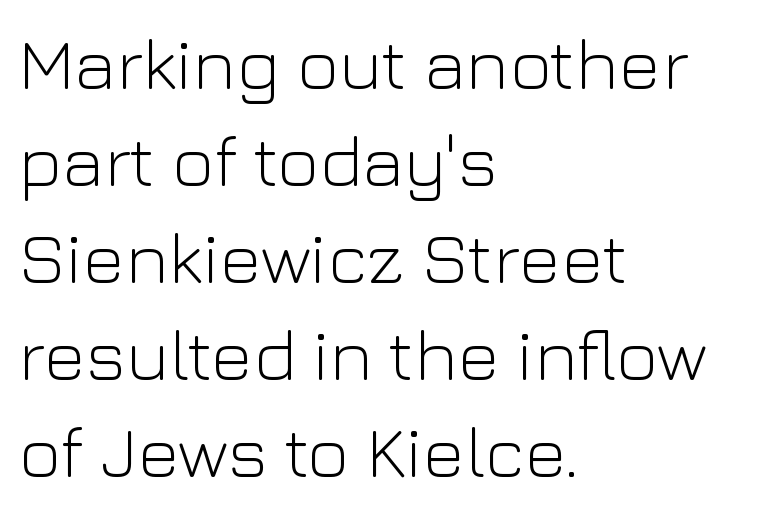
Lines of text with bare space underneath. Caption: face not bold, strokes unweighted. The ragged edge is on the right, which tells us the setting is flush left. This is the regular roman posture of the typeface. The passage shown stacks its lines at a standard gap.
